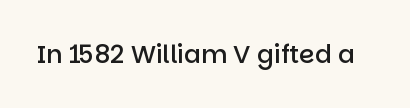
The letters stand upright; this is a roman face. Words appear dense and cohesive because spacing is normal. What weight is shown? A semibold, between regular and bold. The passage shown is not underscored anywhere.
